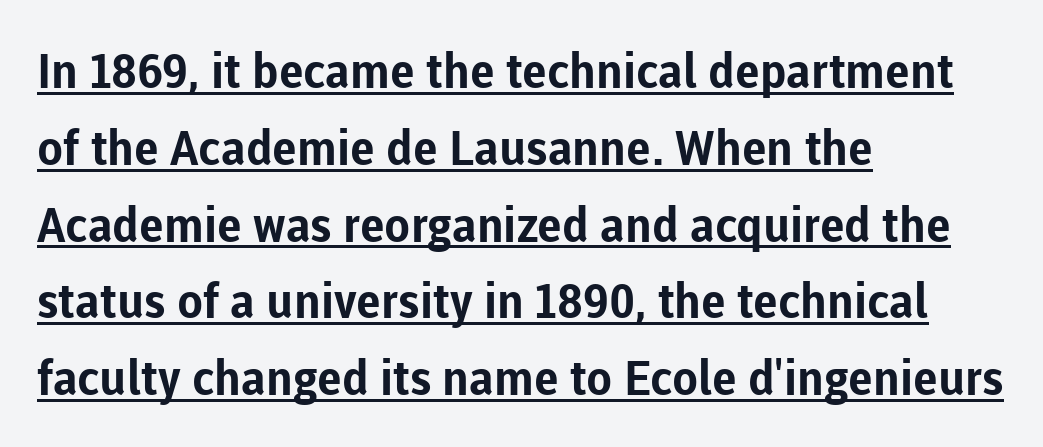
The image shows 48 px bold sans-serif type, upright; set left-aligned, normal line spacing (1.6x), normal letter spacing, underlined; low stroke contrast and a medium x-height.
